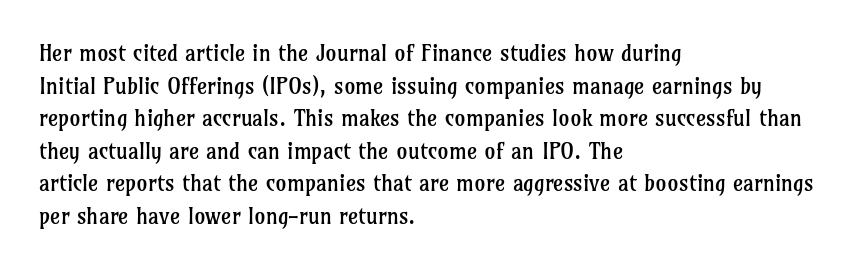
The image shows 22 px text type, upright; set left-aligned, normal line spacing (1.48x), normal letter spacing, not underlined.
